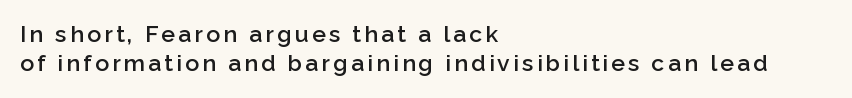
The font is running at a semibold setting, under full bold. A normal amount of white space separates one row of letters from the next. The typesetter chose a ragged-right arrangement here. Check the space under the baseline: it is left empty.
